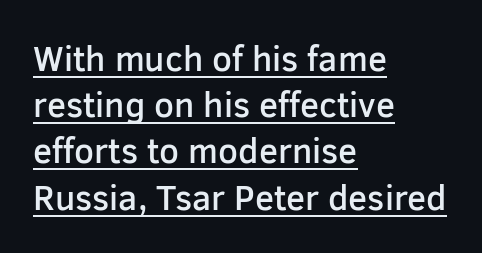
The image shows 35 px semibold sans-serif type, upright; set left-aligned, normal line spacing (1.32x), normal letter spacing, underlined; low stroke contrast and a medium x-height.
